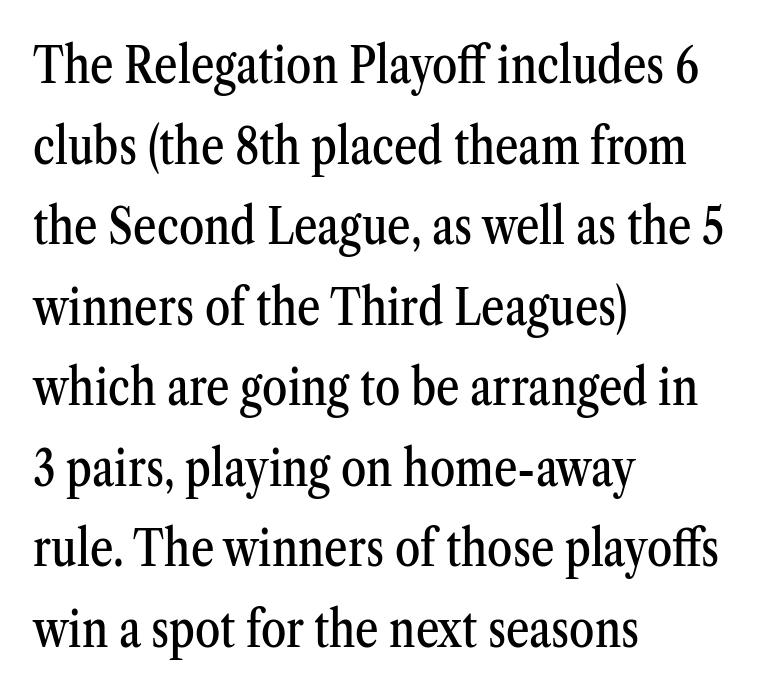
Q: Is the text italic (slanted)? A: No, it is upright.
Q: Is the typeface a serif or a sans-serif typeface? A: Serif.
Q: Is the text underlined? A: No.
Q: How is the paragraph aligned? A: Left-aligned.
Q: Is the spacing between letters normal or unusually wide? A: Normal.
Q: Is the spacing between lines tight, normal or loose? A: Normal.
Q: Width (condensed, normal, or wide)? A: Condensed.
Q: Stroke contrast? A: Medium.
Q: x-height? A: Medium.
Q: Monospaced? A: No.
